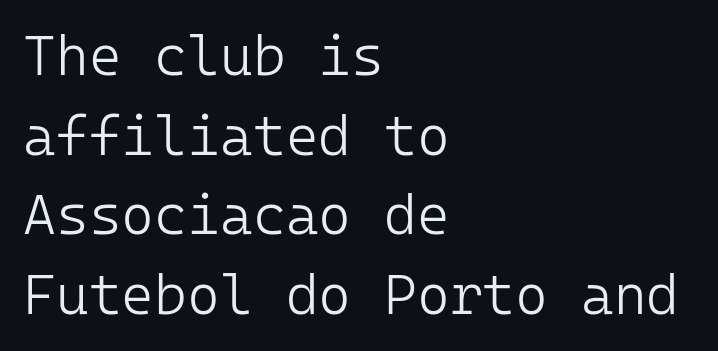
{"serif": "no", "italic": "no", "bold": "no", "weight": "light", "width": "normal", "stroke_contrast": "low", "x_height": "medium", "underline": "no", "align": "left", "line_spacing": "normal", "line_spacing_ratio": 1.42, "letter_spacing": "normal", "letter_spacing_em": 0.0, "glyph_px": 56}
